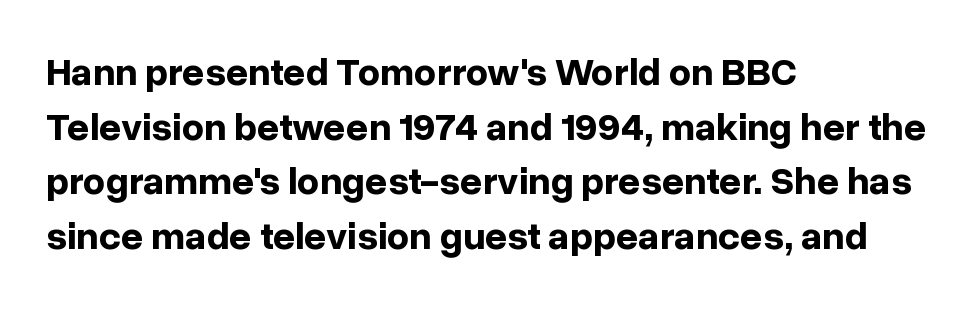
{"serif": "no", "italic": "no", "bold": "yes", "weight": "bold", "width": "normal", "stroke_contrast": "low", "x_height": "medium", "monospaced": "no", "underline": "no", "align": "left", "line_spacing": "normal", "line_spacing_ratio": 1.4, "letter_spacing": "normal", "letter_spacing_em": 0.0, "glyph_px": 39}
